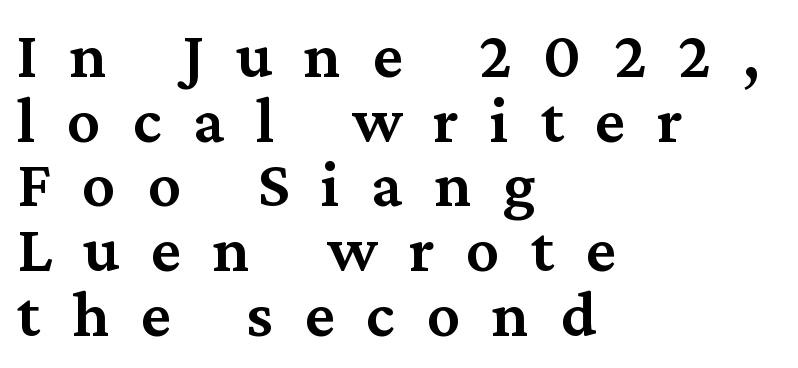
The image shows 66 px semibold serif type, upright; set left-aligned, tight line spacing (0.98x), unusually wide letter spacing (+0.48 em), not underlined; medium stroke contrast and a medium x-height.
